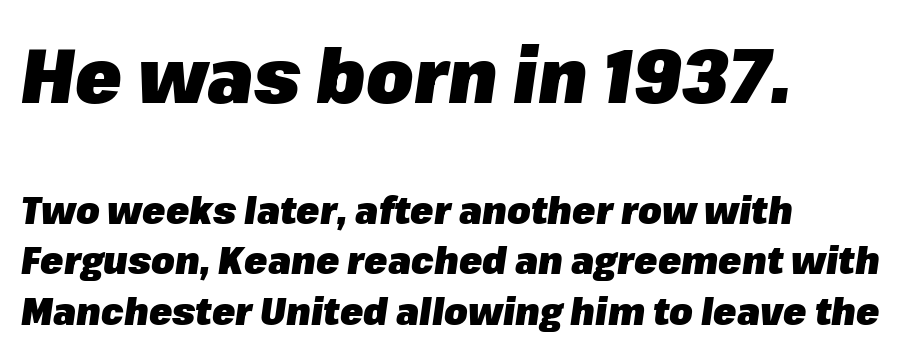
{"italic": "yes", "lean": "right", "slant_degrees": 8, "bold": "yes", "weight": "heavy", "width": "normal", "stroke_contrast": "low", "x_height": "medium", "monospaced": "no", "underline": "no", "align": "left", "line_spacing": "normal", "line_spacing_ratio": 1.33, "letter_spacing": "normal", "letter_spacing_em": 0.0, "larger_block": "first", "size_ratio": 2.0, "glyph_px": 76}
